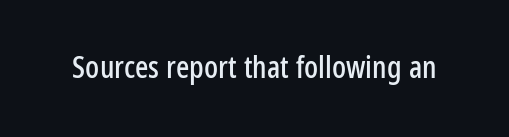
Q: Is the text italic (slanted)? A: No, it is upright.
Q: Is the typeface a serif or a sans-serif typeface? A: Sans-serif.
Q: Is the text underlined? A: No.
Q: Is the spacing between letters normal or unusually wide? A: Normal.
Q: Width (condensed, normal, or wide)? A: Condensed.
Q: Stroke contrast? A: Low.
Q: x-height? A: Medium.
Q: Monospaced? A: No.
